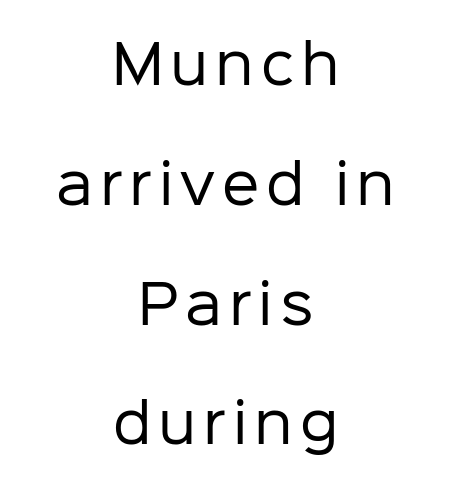
{"serif": "no", "italic": "no", "bold": "no", "weight": "regular", "width": "normal", "stroke_contrast": "low", "x_height": "medium", "monospaced": "no", "underline": "no", "align": "center", "line_spacing": "loose", "line_spacing_ratio": 2.26, "glyph_px": 53}
